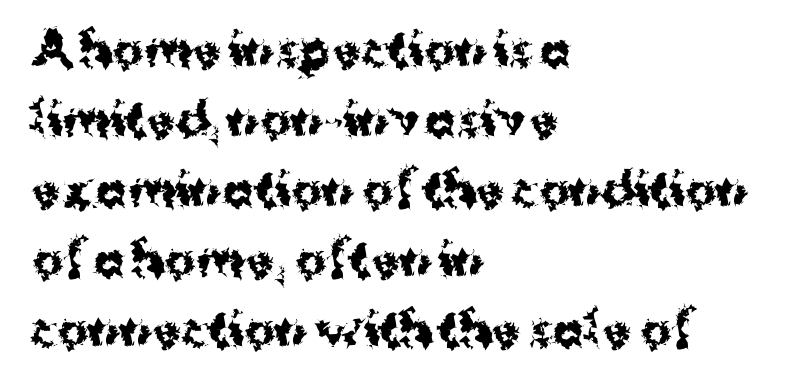
{"serif": "no", "italic": "no", "bold": "yes", "weight": "bold", "width": "normal", "stroke_contrast": "medium", "x_height": "medium", "monospaced": "no", "underline": "no", "align": "left", "line_spacing": "normal", "line_spacing_ratio": 1.52, "letter_spacing": "normal", "letter_spacing_em": 0.0, "glyph_px": 46}
